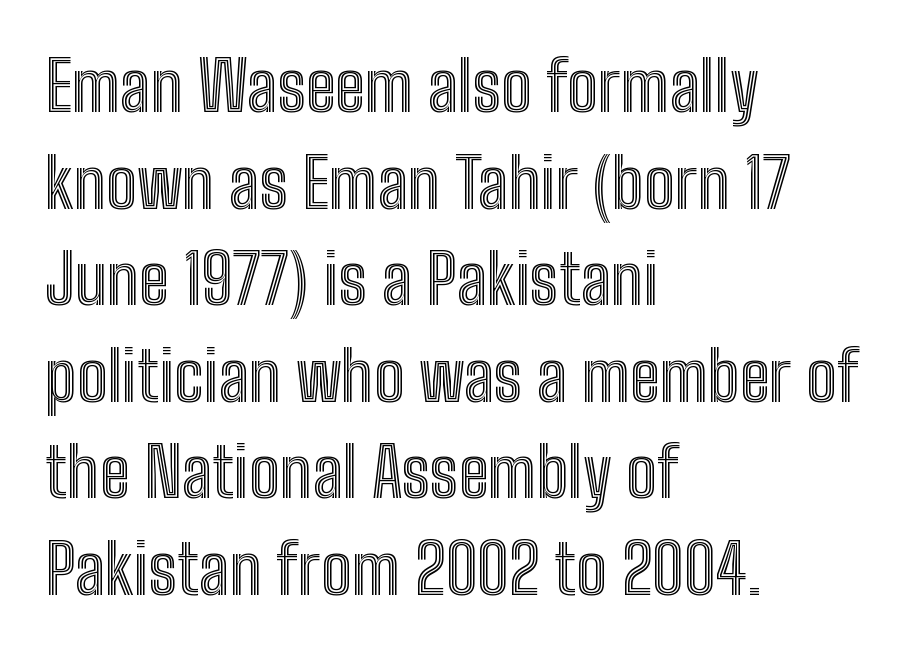
The image shows 68 px condensed type, upright; set left-aligned, normal line spacing (1.42x), normal letter spacing, not underlined; a medium x-height.
